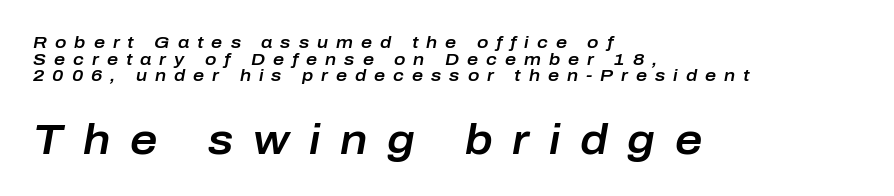
{"italic": "yes", "lean": "right", "slant_degrees": 10, "width": "normal", "stroke_contrast": "low", "x_height": "medium", "monospaced": "no", "underline": "no", "align": "left", "line_spacing": "tight", "line_spacing_ratio": 0.98, "letter_spacing": "wide", "letter_spacing_em": 0.47, "larger_block": "second", "size_ratio": 2.47, "glyph_px": 42}
